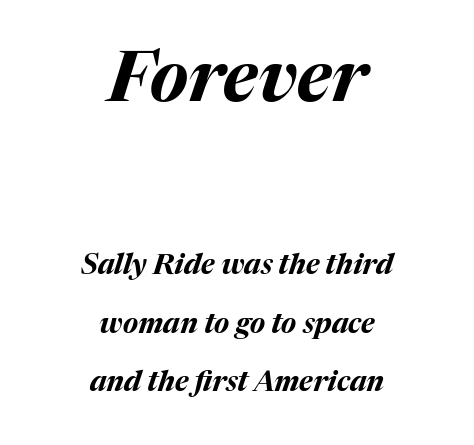
Q: Is the text bold? A: Yes.
Q: Is the text italic (slanted)? A: Yes, it leans right by about 17 degrees.
Q: Is the text underlined? A: No.
Q: How is the paragraph aligned? A: Centered.
Q: Is the spacing between letters normal or unusually wide? A: Normal.
Q: Is the spacing between lines tight, normal or loose? A: Loose.
Q: Which block of text is set in a larger size, the first (top) or the second (bottom)? A: The first (top) one.
Q: Width (condensed, normal, or wide)? A: Normal.
Q: Stroke contrast? A: Medium.
Q: x-height? A: Medium.
Q: Monospaced? A: No.
